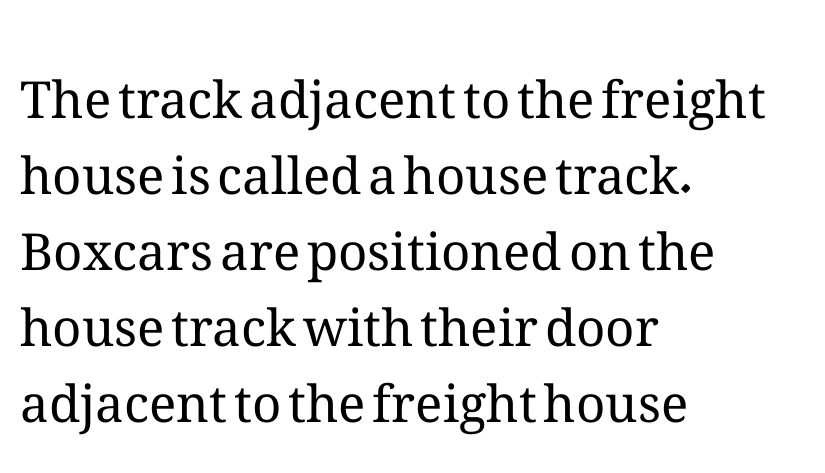
Compared with typical body copy, the letter spacing here is the same. Descenders hang freely into open space. This block has exactly the height ordinary leading produces. Note the varied advance widths — an 'i' is clearly narrower than an 'm'. The passage is arranged the way most books set body copy — flush left.
